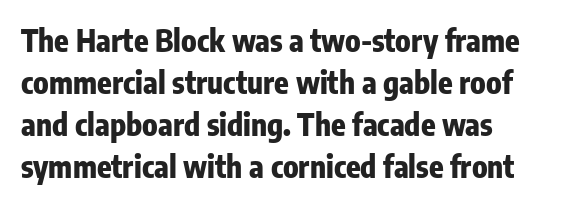
The glyphs in this specimen are sans serif. Each glyph is drawn with heavy, bold strokes. Line spacing here is normal. A typesetter would call this proportional, since set widths differ per character. Vertical strokes here are truly vertical.
